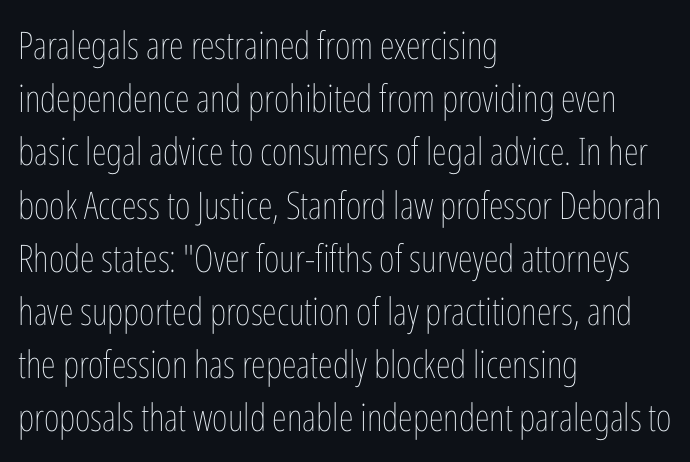
{"italic": "no", "bold": "no", "weight": "thin", "width": "condensed", "stroke_contrast": "low", "x_height": "medium", "monospaced": "no", "underline": "no", "align": "left", "line_spacing": "normal", "line_spacing_ratio": 1.4, "letter_spacing": "normal", "letter_spacing_em": 0.0, "glyph_px": 38}
